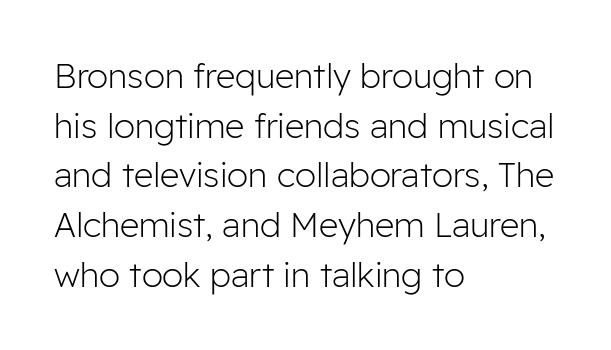
The image shows 34 px light sans-serif type, upright; set left-aligned, normal line spacing (1.46x), normal letter spacing, not underlined; low stroke contrast and a medium x-height.
